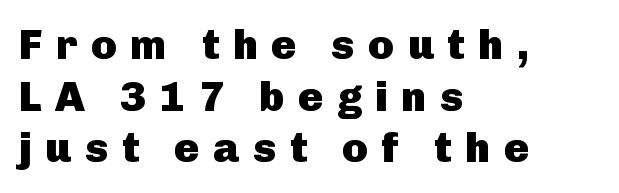
The paragraph shown leans on its left margin. Typographic density is high because the face is bold. Ascenders rise straight up at ninety degrees. This is sans-serif lettering, the kind often seen on screens and signage. Display-style spreading of the glyphs; the letterfit is very open. The rendering uses natural spacing where letterforms have individual widths.
